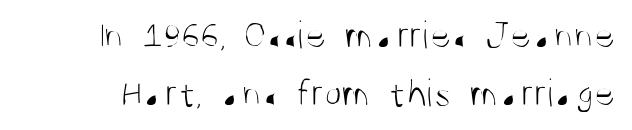
{"serif": "no", "italic": "no", "bold": "no", "weight": "light", "width": "condensed", "stroke_contrast": "medium", "x_height": "large", "monospaced": "no", "underline": "no", "line_spacing": "normal", "line_spacing_ratio": 1.45, "letter_spacing": "normal", "letter_spacing_em": 0.0, "glyph_px": 40}
